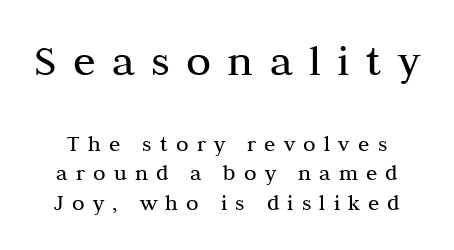
{"serif": "yes", "italic": "no", "bold": "no", "weight": "regular", "width": "normal", "stroke_contrast": "medium", "x_height": "medium", "monospaced": "no", "underline": "no", "line_spacing": "normal", "line_spacing_ratio": 1.3, "letter_spacing": "wide", "letter_spacing_em": 0.36, "larger_block": "first", "size_ratio": 2.0, "glyph_px": 46}
